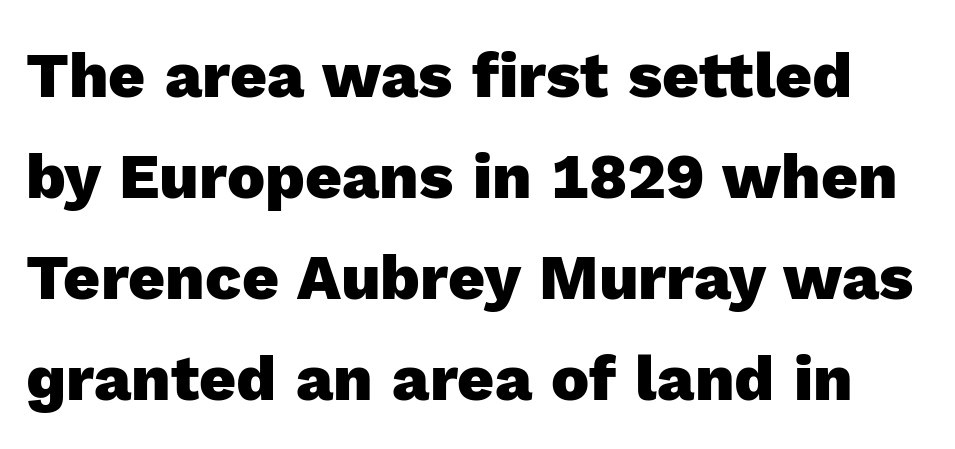
This is roman type, the default non-slanted kind. Interline gaps are of average width in this sample. Grotesque or geometric, the face here clearly has no serifs. No word sits above an underline. The tracking reads as untouched default to a designer's eye. You'd pick this weight for a headline — it's a proper bold.
